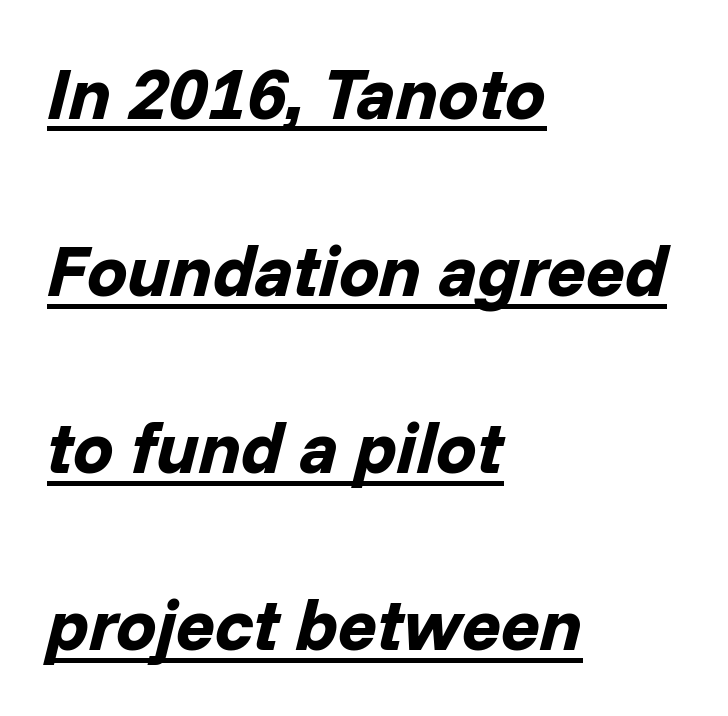
{"italic": "yes", "lean": "right", "slant_degrees": 14, "bold": "yes", "weight": "bold", "width": "normal", "stroke_contrast": "low", "x_height": "medium", "monospaced": "no", "underline": "yes", "align": "left", "line_spacing": "loose", "line_spacing_ratio": 2.46, "letter_spacing": "normal", "letter_spacing_em": 0.0, "glyph_px": 72}
